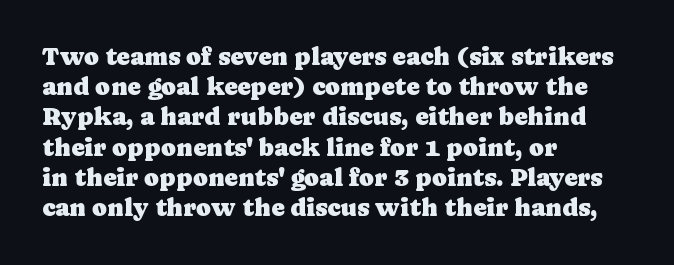
Q: Is the text italic (slanted)? A: No, it is upright.
Q: Is the text underlined? A: No.
Q: How is the paragraph aligned? A: Left-aligned.
Q: Is the spacing between letters normal or unusually wide? A: Normal.
